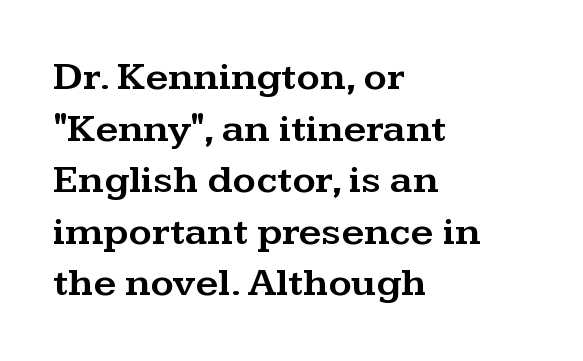
{"serif": "yes", "italic": "no", "width": "wide", "stroke_contrast": "medium", "x_height": "medium", "monospaced": "no", "underline": "no", "align": "left", "line_spacing": "normal", "line_spacing_ratio": 1.29, "letter_spacing": "normal", "letter_spacing_em": 0.0, "glyph_px": 40}
